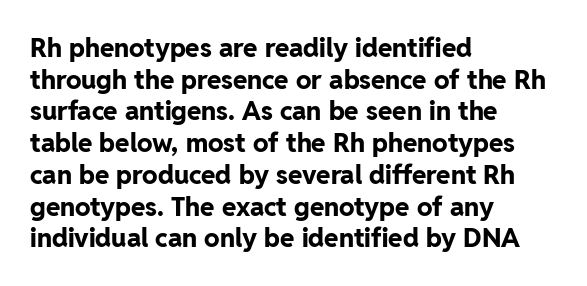
I'd describe the lettering as bold — thick and assertive. Words appear dense and cohesive because spacing is normal. Reading down the block, your eye returns to a fixed left position each line. The lettering holds an erect, upright posture throughout. Descender tails drop into unmarked territory.
